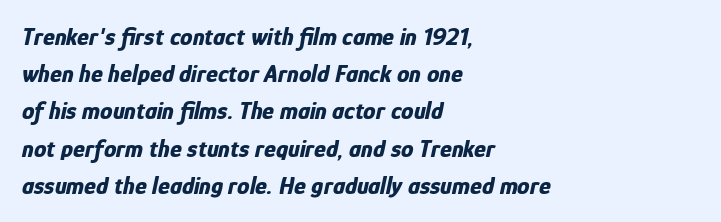
{"italic": "yes", "lean": "right", "slant_degrees": 12, "bold": "yes", "underline": "no", "align": "left", "line_spacing": "normal", "line_spacing_ratio": 1.49, "letter_spacing": "normal", "letter_spacing_em": 0.0, "glyph_px": 25}
